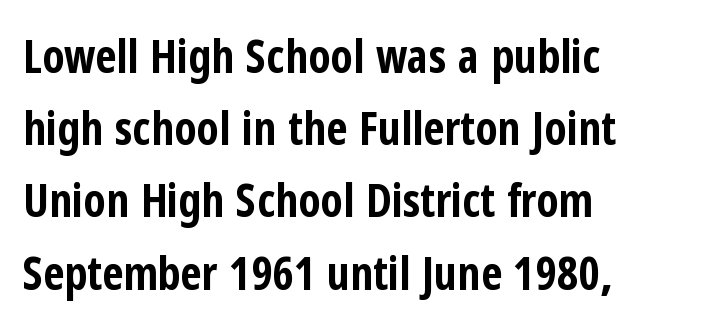
The image shows 46 px bold, condensed sans-serif type, upright; set left-aligned, normal line spacing (1.57x), normal letter spacing, not underlined; low stroke contrast and a medium x-height.
